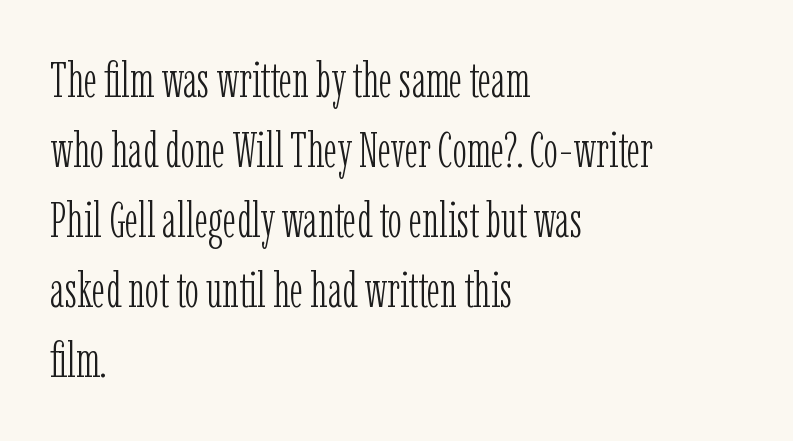
The image shows 49 px light, condensed serif type, upright; set left-aligned, normal line spacing (1.43x), normal letter spacing, not underlined; low stroke contrast and a medium x-height.
